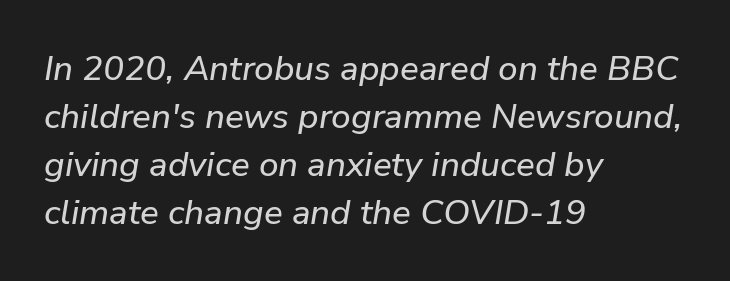
The image shows 35 px text type, italic (leaning right); set left-aligned, normal line spacing (1.37x), normal letter spacing, not underlined; low stroke contrast and a medium x-height.
